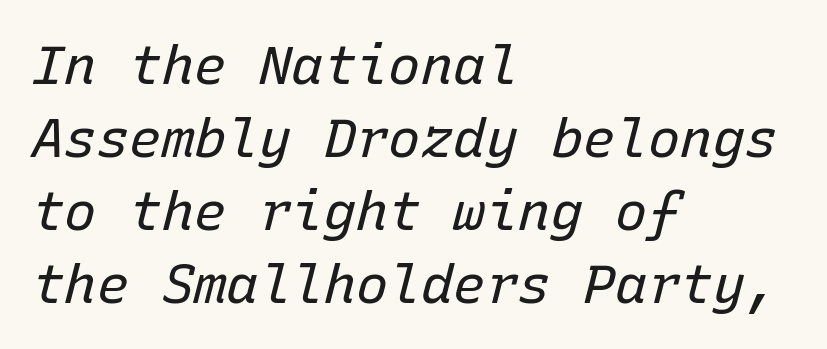
The image shows 54 px regular-weight type, italic (leaning right), monospaced; set left-aligned, normal line spacing (1.35x), normal letter spacing, not underlined; low stroke contrast and a medium x-height.
